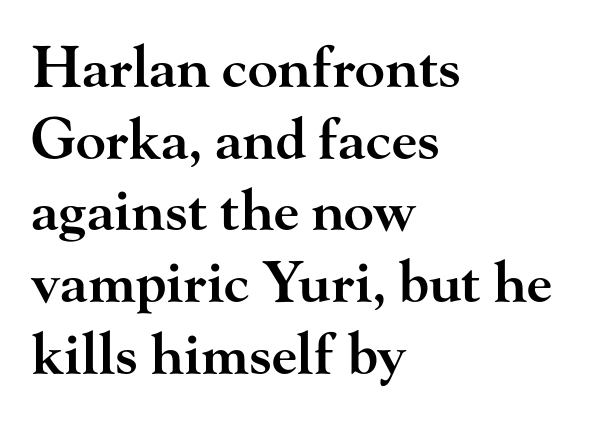
The image shows 56 px semibold, wide serif type, upright; set left-aligned, normal line spacing (1.28x), normal letter spacing, not underlined; high stroke contrast and a small x-height.
